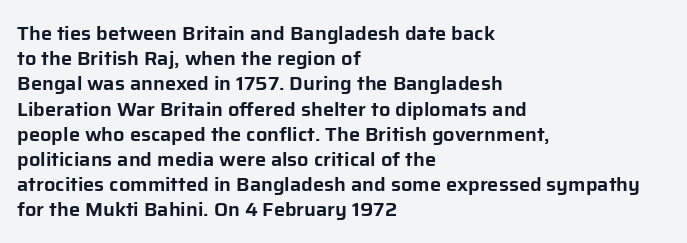
{"italic": "no", "underline": "no", "align": "left", "line_spacing": "normal", "line_spacing_ratio": 1.26, "letter_spacing": "normal", "letter_spacing_em": 0.0, "glyph_px": 20}
